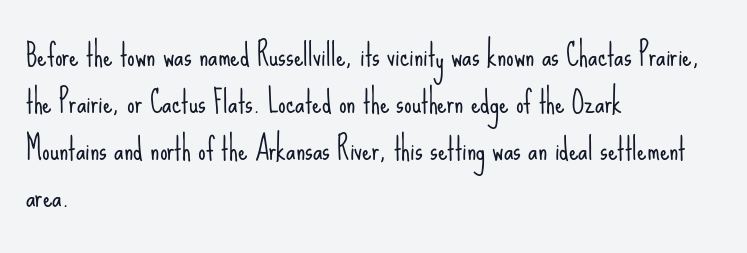
{"serif": "no", "italic": "no", "bold": "no", "weight": "light", "width": "condensed", "stroke_contrast": "low", "x_height": "small", "monospaced": "no", "underline": "no", "align": "left", "line_spacing": "normal", "line_spacing_ratio": 1.57, "letter_spacing": "normal", "letter_spacing_em": 0.0, "glyph_px": 30}
